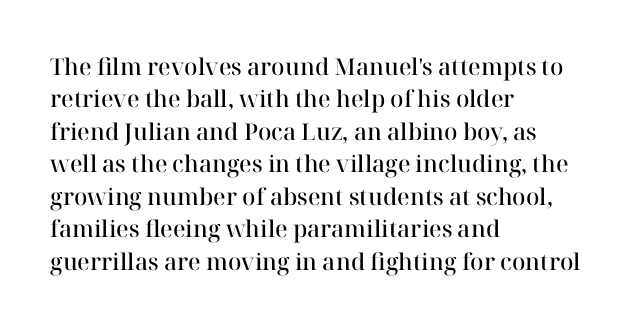
Q: Is the text bold? A: Semi-bold.
Q: Is the text italic (slanted)? A: No, it is upright.
Q: Is the text underlined? A: No.
Q: How is the paragraph aligned? A: Left-aligned.
Q: Is the spacing between letters normal or unusually wide? A: Normal.
Q: Is the spacing between lines tight, normal or loose? A: Normal.
